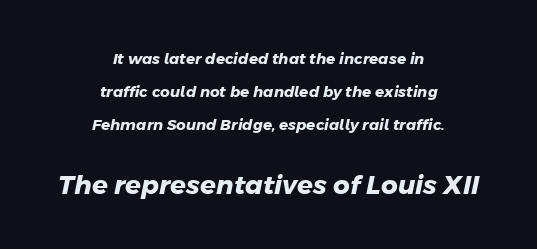
Q: Is the text bold? A: Yes.
Q: Is the text underlined? A: No.
Q: How is the paragraph aligned? A: Centered.
Q: Is the spacing between letters normal or unusually wide? A: Normal.
Q: Is the spacing between lines tight, normal or loose? A: Loose.
Q: Which block of text is set in a larger size, the first (top) or the second (bottom)? A: The second (bottom) one.
